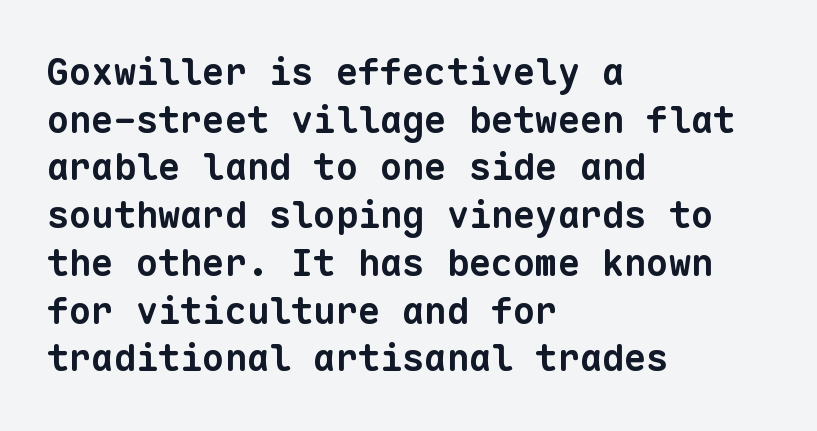
{"serif": "no", "bold": "yes", "weight": "bold", "width": "normal", "stroke_contrast": "low", "x_height": "medium", "monospaced": "yes", "underline": "no", "align": "left", "line_spacing": "normal", "line_spacing_ratio": 1.29, "letter_spacing": "normal", "letter_spacing_em": 0.0, "glyph_px": 37}
